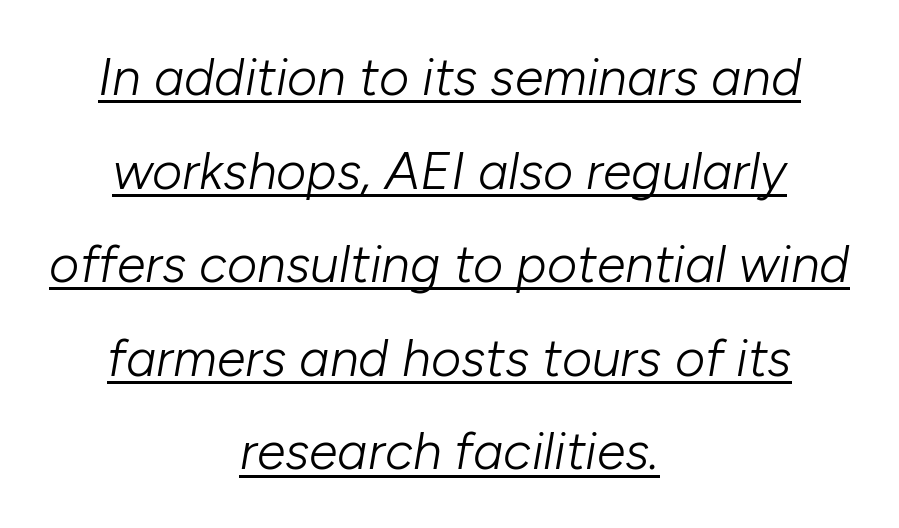
Q: Is the text bold? A: No.
Q: Is the text italic (slanted)? A: Yes, it leans right by about 10 degrees.
Q: Is the text underlined? A: Yes.
Q: How is the paragraph aligned? A: Centered.
Q: Is the spacing between letters normal or unusually wide? A: Normal.
Q: Width (condensed, normal, or wide)? A: Normal.
Q: Stroke contrast? A: Low.
Q: x-height? A: Medium.
Q: Monospaced? A: No.
